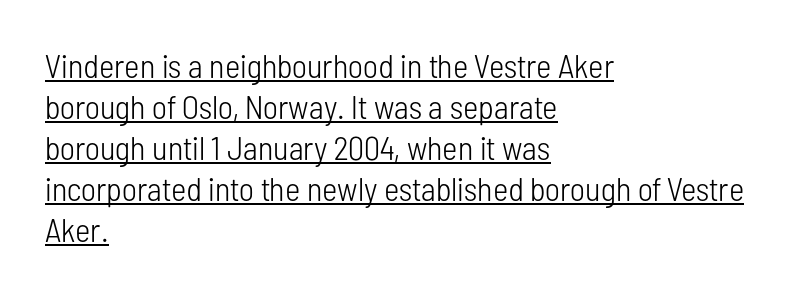
The rendering uses natural spacing where letterforms have individual widths. Note: no serifs on the glyphs. A roman cut, with each character standing at attention. Typeset ragged right — the left edge is the straight one. The face used here is rendered with its standard letterfit. Honestly, the underline is the first thing you notice here.
